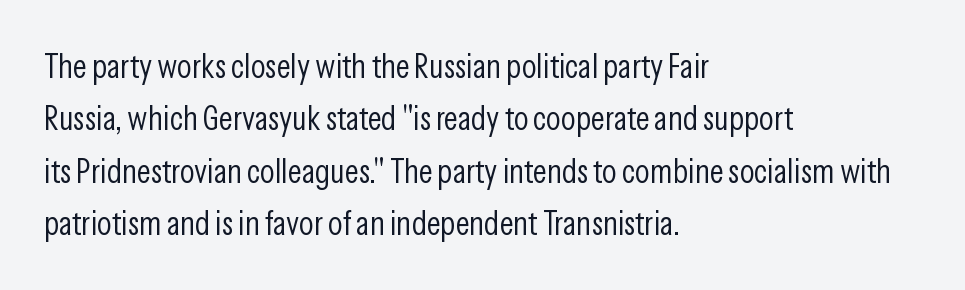
{"serif": "no", "italic": "no", "bold": "no", "weight": "light", "width": "condensed", "stroke_contrast": "low", "x_height": "medium", "monospaced": "no", "underline": "no", "align": "left", "line_spacing": "normal", "line_spacing_ratio": 1.54, "letter_spacing": "normal", "letter_spacing_em": 0.0, "glyph_px": 34}
